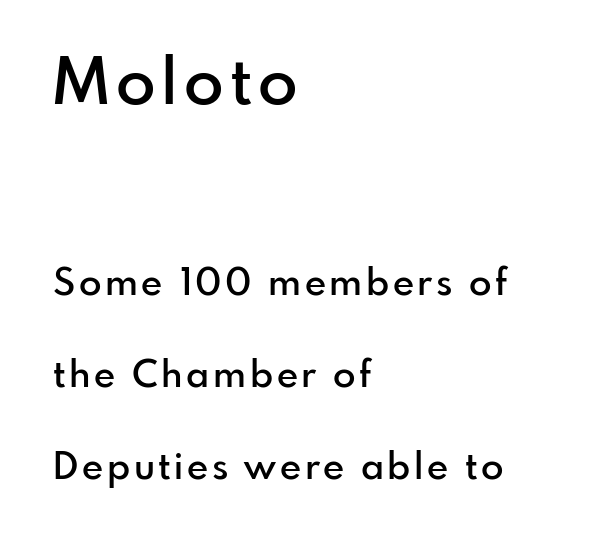
{"serif": "no", "italic": "no", "bold": "semi", "weight": "semibold", "width": "normal", "stroke_contrast": "low", "x_height": "small", "monospaced": "no", "underline": "no", "align": "left", "line_spacing": "loose", "line_spacing_ratio": 2.48, "larger_block": "first", "size_ratio": 1.76, "glyph_px": 65}
